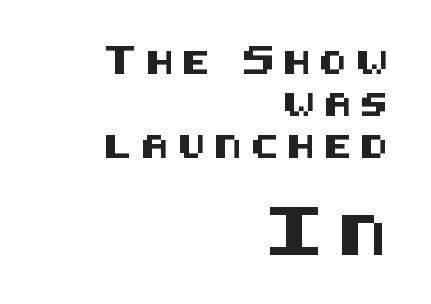
The image shows 40 px sans-serif type, upright; set right-aligned, line spacing 1.82x, unusually wide letter spacing (+0.39 em), not underlined; the second (bottom) block is 1.74x larger; medium stroke contrast and a large x-height.
